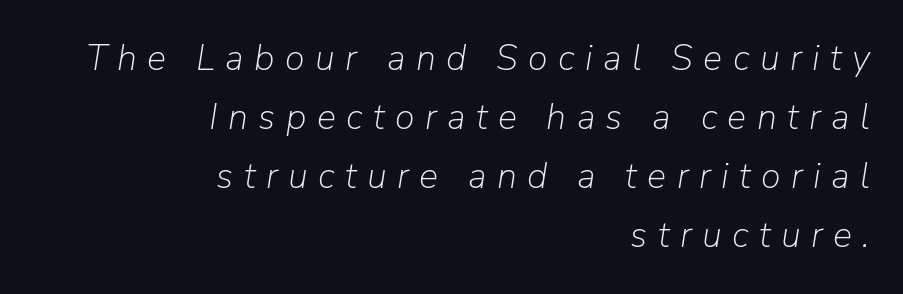
The cut favours lightness, reaching ordinary text weight at its darkest. Rendered with sloped, italic letterforms. Descenders hang freely into open space. The rendering inserts visible extra space after every character. Which margin do the lines hug? The right one — the left edge is uneven. Looks like regular typesetting: each glyph gets only the width it needs.
